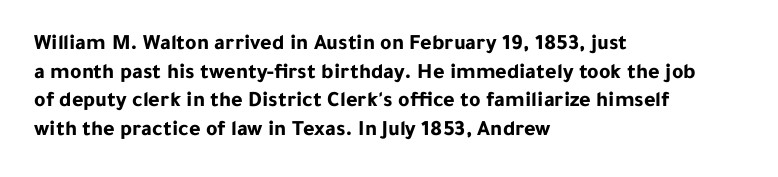
Q: Is the text bold? A: Yes.
Q: Is the text italic (slanted)? A: No, it is upright.
Q: Is the text underlined? A: No.
Q: How is the paragraph aligned? A: Left-aligned.
Q: Is the spacing between letters normal or unusually wide? A: Normal.
Q: Is the spacing between lines tight, normal or loose? A: Normal.
